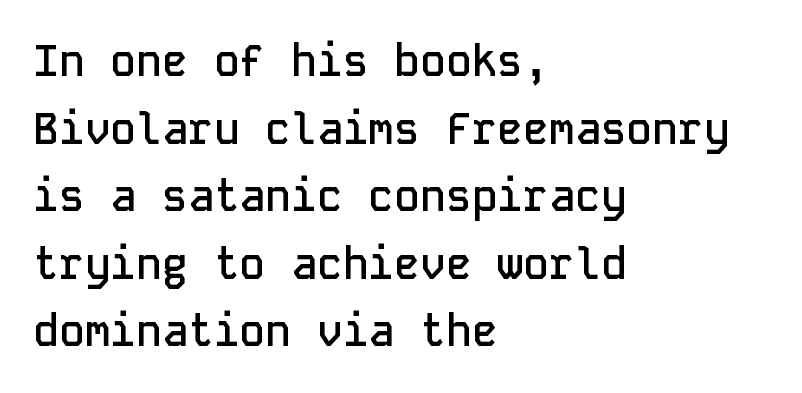
Q: Is the text bold? A: Semi-bold.
Q: Is the text italic (slanted)? A: No, it is upright.
Q: Is the typeface a serif or a sans-serif typeface? A: Sans-serif.
Q: Is the text underlined? A: No.
Q: How is the paragraph aligned? A: Left-aligned.
Q: Is the spacing between letters normal or unusually wide? A: Normal.
Q: Is the spacing between lines tight, normal or loose? A: Normal.
Q: Width (condensed, normal, or wide)? A: Normal.
Q: Stroke contrast? A: Low.
Q: x-height? A: Medium.
Q: Monospaced? A: Yes.
